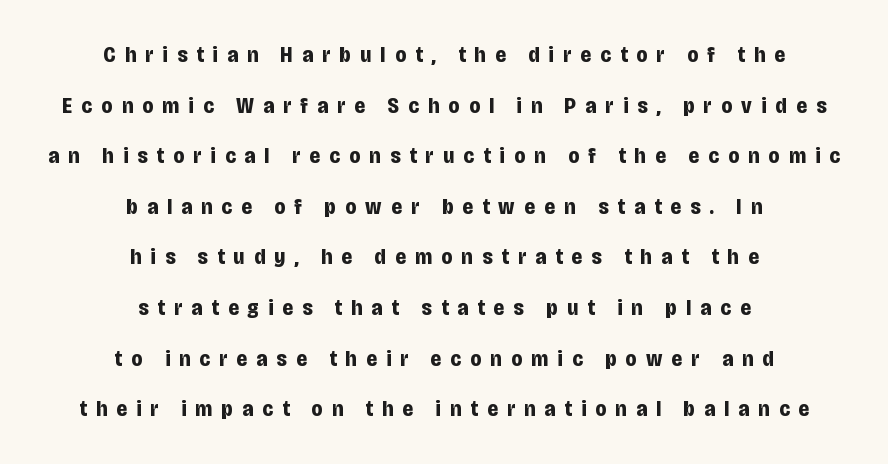
Honestly, the letter spacing is so wide it's the main thing you notice. Bold? Absolutely — the strokes are thick and heavy. The leading is generous, giving the passage an open texture. Clear beneath every line of the passage. Each line is balanced around a shared central axis.
